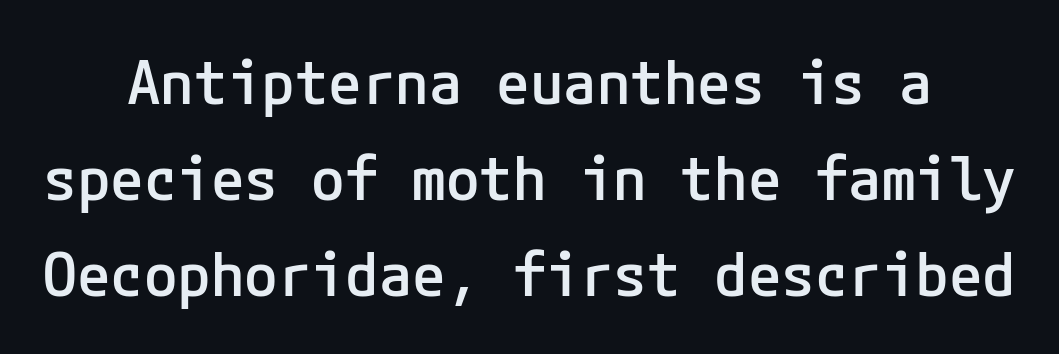
Q: Is the text bold? A: Semi-bold.
Q: Is the text italic (slanted)? A: No, it is upright.
Q: Is the typeface a serif or a sans-serif typeface? A: Sans-serif.
Q: Is the text underlined? A: No.
Q: How is the paragraph aligned? A: Centered.
Q: Is the spacing between letters normal or unusually wide? A: Normal.
Q: Is the spacing between lines tight, normal or loose? A: Normal.
Q: Width (condensed, normal, or wide)? A: Normal.
Q: Stroke contrast? A: Low.
Q: x-height? A: Medium.
